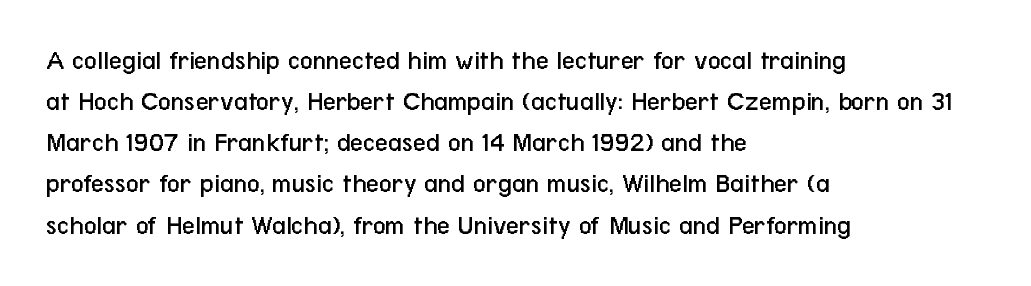
The image shows 28 px regular-weight, condensed sans-serif type, upright; set left-aligned, normal line spacing (1.47x), normal letter spacing, not underlined; low stroke contrast and a medium x-height.
